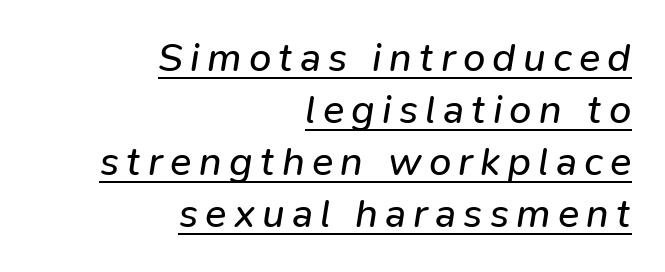
The image shows 40 px regular-weight type, italic (leaning right); set right-aligned, normal line spacing (1.3x), underlined; low stroke contrast and a medium x-height.
